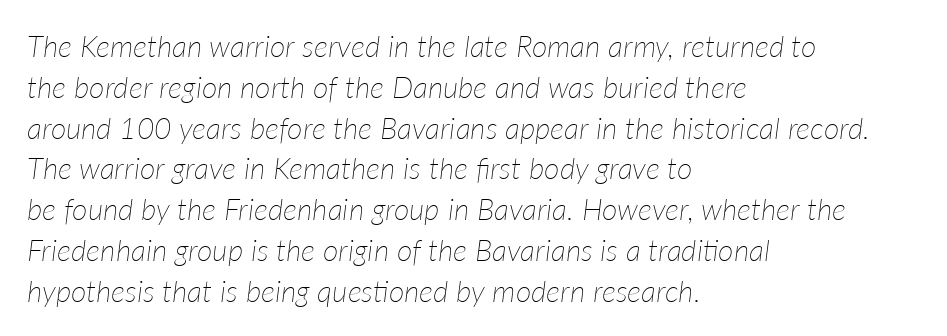
The rendering uses natural spacing where letterforms have individual widths. Alignment: flush left. What stands out about the letter spacing? Nothing — it is the standard amount. A normal amount of white space separates one row of letters from the next. Type without underlining.
